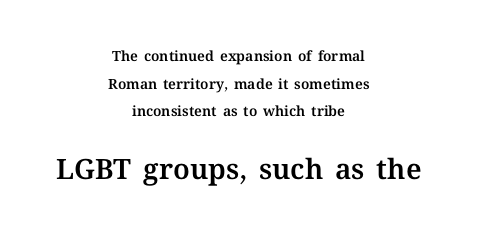
{"italic": "no", "width": "normal", "stroke_contrast": "medium", "x_height": "medium", "monospaced": "no", "underline": "no", "align": "center", "line_spacing": "loose", "line_spacing_ratio": 1.97, "letter_spacing": "normal", "letter_spacing_em": 0.0, "larger_block": "second", "size_ratio": 2.0, "glyph_px": 28}
